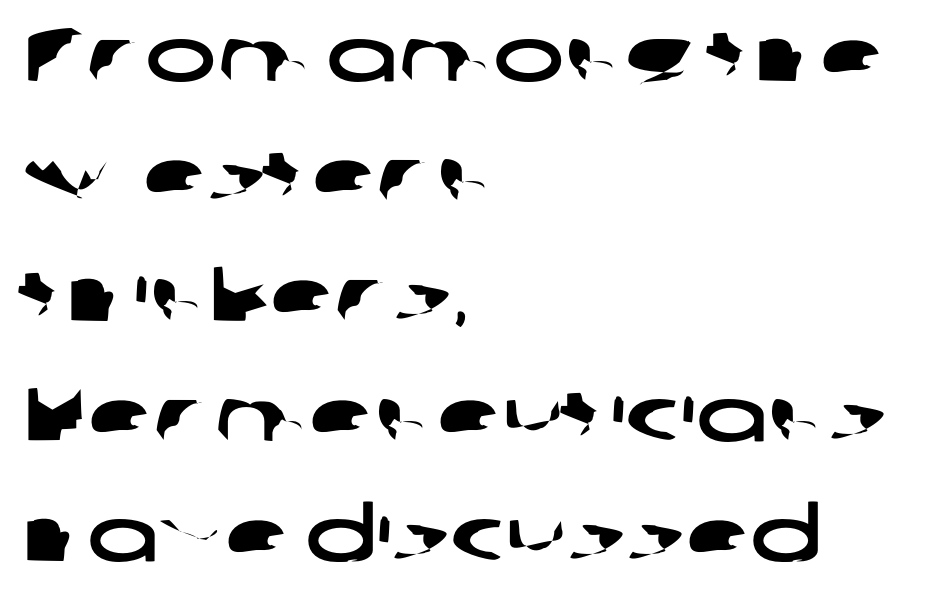
The image shows 75 px wide sans-serif type; set left-aligned, normal line spacing (1.6x), normal letter spacing, not underlined; low stroke contrast and a medium x-height.
